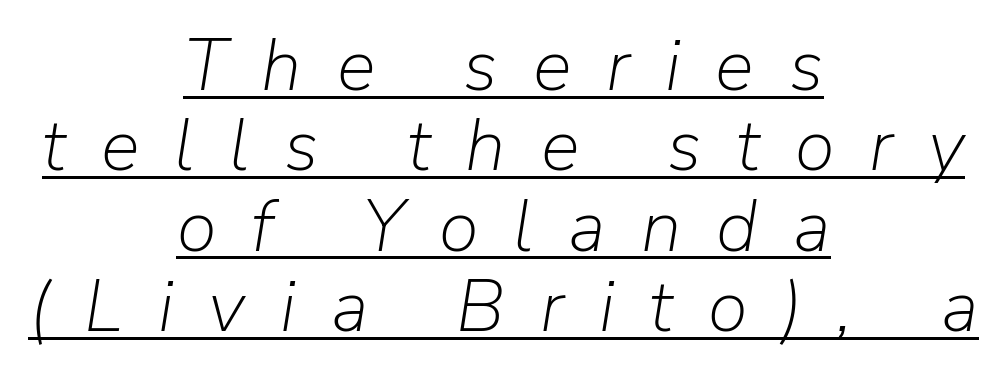
The letters are spread apart with noticeably loose tracking. Style check: oblique. Is this a fixed-width face? No — the glyphs have proportional, varying widths. Whoever set this chose condensed vertical rhythm over breathing room. Weight: in the light-to-regular range.
